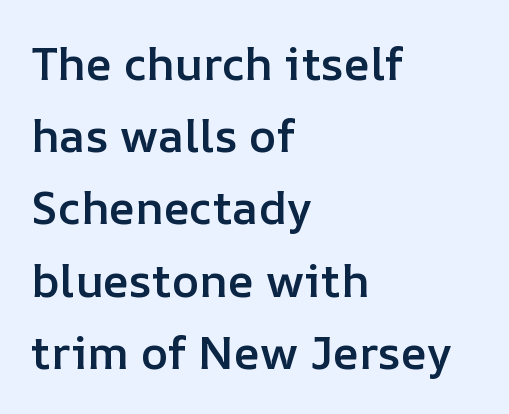
The rag falls on the right side of this text block. Moderately thickened strokes mark this as semibold type. Beneath every word, the page is bare. Is this a fixed-width face? No — the glyphs have proportional, varying widths. Italic? Not at all — the glyphs are vertical. How would I describe the line gaps? Plain and ordinary.
